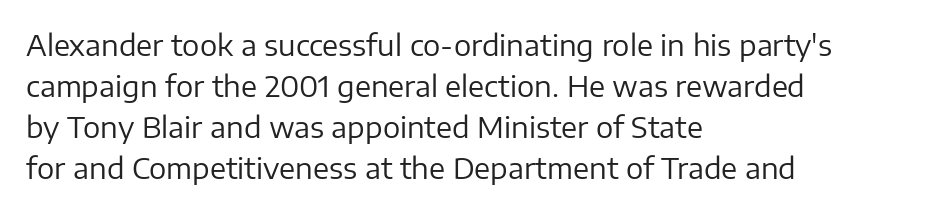
Stroke mass is kept to a normal reading level or below. Summary of vertical rhythm: regular, with standard interline spacing. The letterforms sit shoulder to shoulder at normal distance. Do the characters align in a grid? No, the font is proportional. Unlike a traditional serif, this face leaves its strokes unadorned. Italic? Not at all — the glyphs are vertical.
